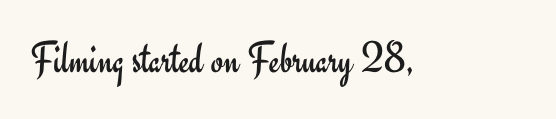
Q: Is the text bold? A: No.
Q: Is the text italic (slanted)? A: Yes.
Q: Is the typeface a serif or a sans-serif typeface? A: Sans-serif.
Q: Is the text underlined? A: No.
Q: Is the spacing between letters normal or unusually wide? A: Normal.
Q: Width (condensed, normal, or wide)? A: Normal.
Q: Stroke contrast? A: Low.
Q: x-height? A: Small.
Q: Monospaced? A: No.
